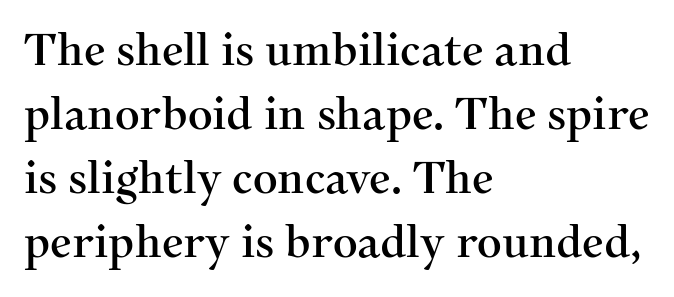
The image shows 43 px serif type, upright; set left-aligned, normal line spacing (1.49x), normal letter spacing, not underlined; medium stroke contrast and a medium x-height.
